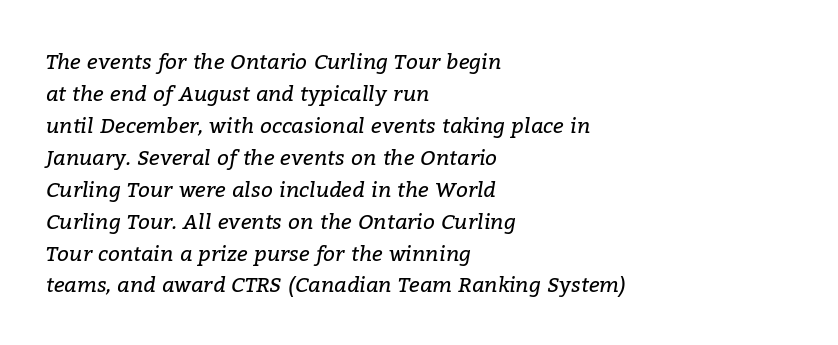
{"italic": "yes", "lean": "right", "slant_degrees": 9, "bold": "no", "underline": "no", "align": "left", "line_spacing": "normal", "line_spacing_ratio": 1.52, "letter_spacing": "normal", "letter_spacing_em": 0.0, "glyph_px": 21}
